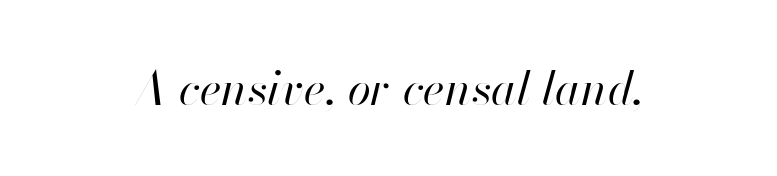
{"italic": "yes", "lean": "right", "slant_degrees": 13, "bold": "no", "weight": "regular", "width": "normal", "stroke_contrast": "high", "x_height": "small", "monospaced": "no", "underline": "no", "letter_spacing": "normal", "letter_spacing_em": 0.0, "glyph_px": 47}
